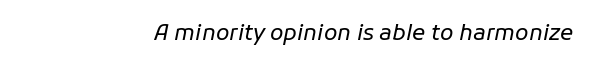
The horizontal fit of the characters is conventional and even. The typography opts for an oblique posture over an upright one. Underline: absent. Letters have the restrained weight of plain body copy at most.
